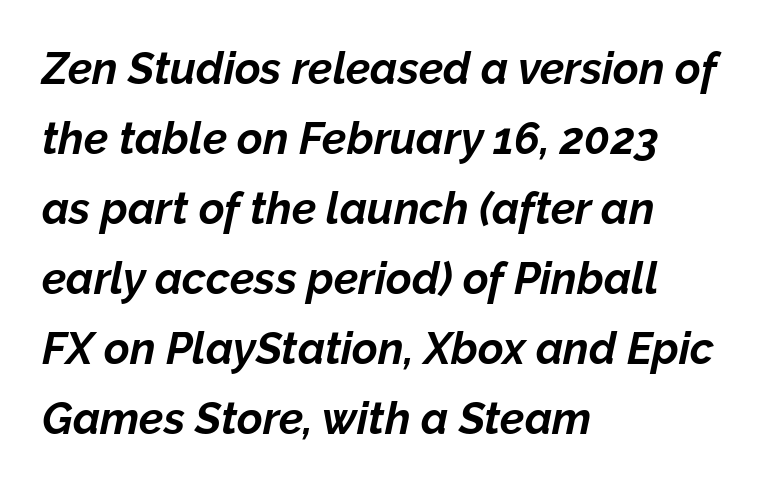
Default kerning and tracking; the words read as compact shapes. The font's italic variant was chosen for this text. These lines are set flush left with a ragged right edge. Each letter keeps its own natural width here, so spacing adapts to shape.
